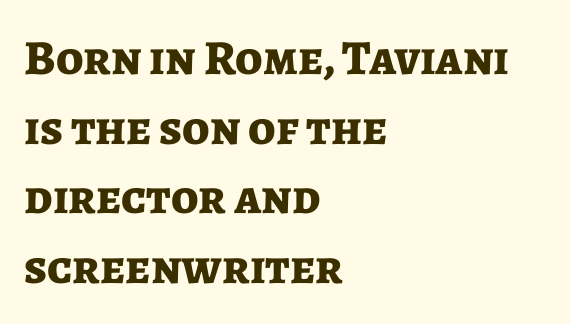
The image shows 49 px bold sans-serif type, upright; set left-aligned, normal line spacing (1.42x), normal letter spacing, not underlined; low stroke contrast and a medium x-height.
